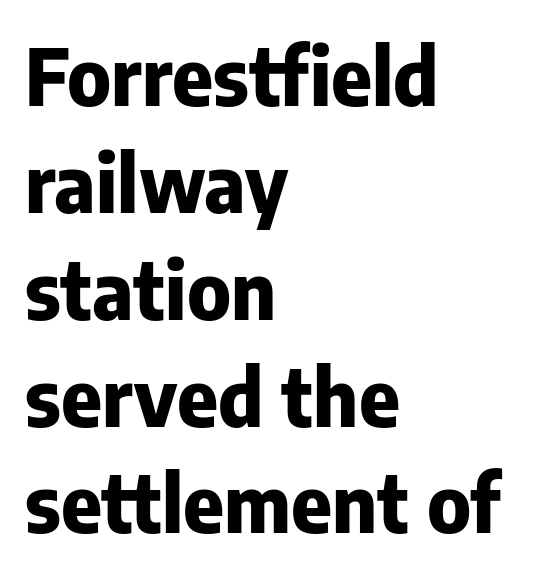
Q: Is the text bold? A: Yes.
Q: Is the text italic (slanted)? A: No, it is upright.
Q: Is the typeface a serif or a sans-serif typeface? A: Sans-serif.
Q: Is the text underlined? A: No.
Q: How is the paragraph aligned? A: Left-aligned.
Q: Is the spacing between letters normal or unusually wide? A: Normal.
Q: Is the spacing between lines tight, normal or loose? A: Normal.
Q: Width (condensed, normal, or wide)? A: Normal.
Q: Stroke contrast? A: Low.
Q: x-height? A: Medium.
Q: Monospaced? A: No.
